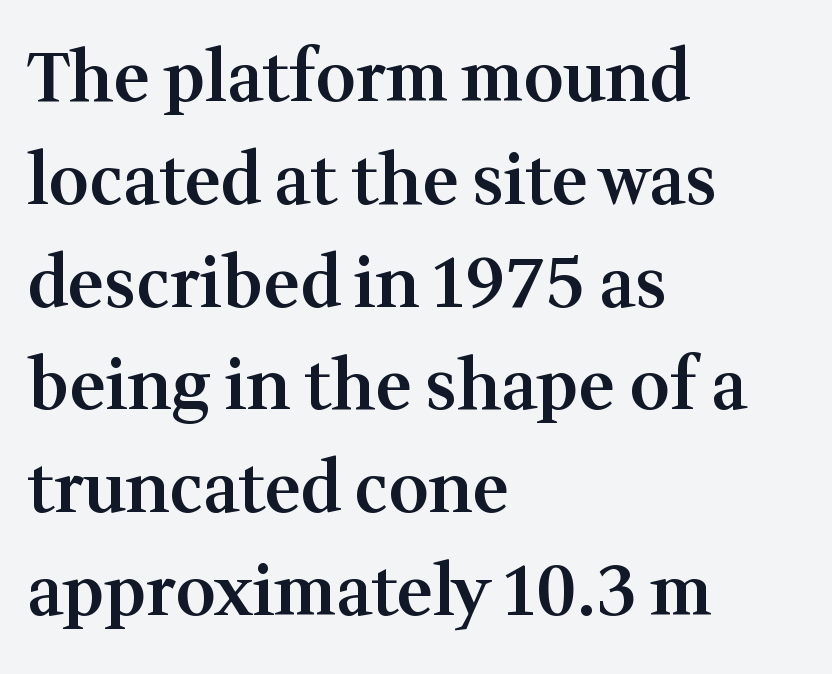
The compositor pushed each line to the left boundary. The passage shown has conventional tracking throughout. The designer left line spacing at the default. The glyphs have the mass of a demibold cut, below bold. Note: serifs present on the glyphs. You could not count columns in this text — the font is proportionally spaced.
